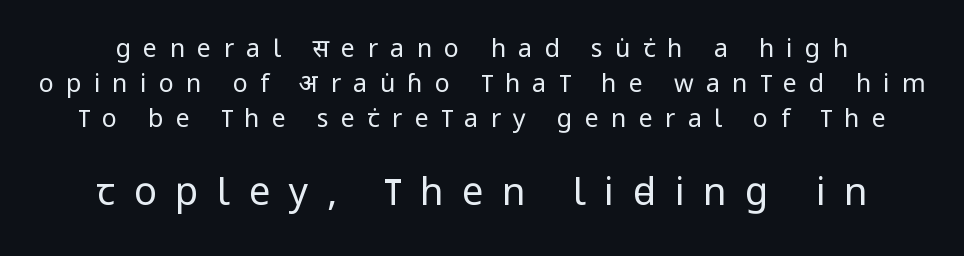
Q: Is the text bold? A: No.
Q: Is the text italic (slanted)? A: No, it is upright.
Q: Is the typeface a serif or a sans-serif typeface? A: Sans-serif.
Q: Is the text underlined? A: No.
Q: Is the spacing between letters normal or unusually wide? A: Unusually wide.
Q: Is the spacing between lines tight, normal or loose? A: Normal.
Q: Which block of text is set in a larger size, the first (top) or the second (bottom)? A: The second (bottom) one.
Q: Width (condensed, normal, or wide)? A: Condensed.
Q: Stroke contrast? A: Low.
Q: x-height? A: Large.
Q: Monospaced? A: No.
